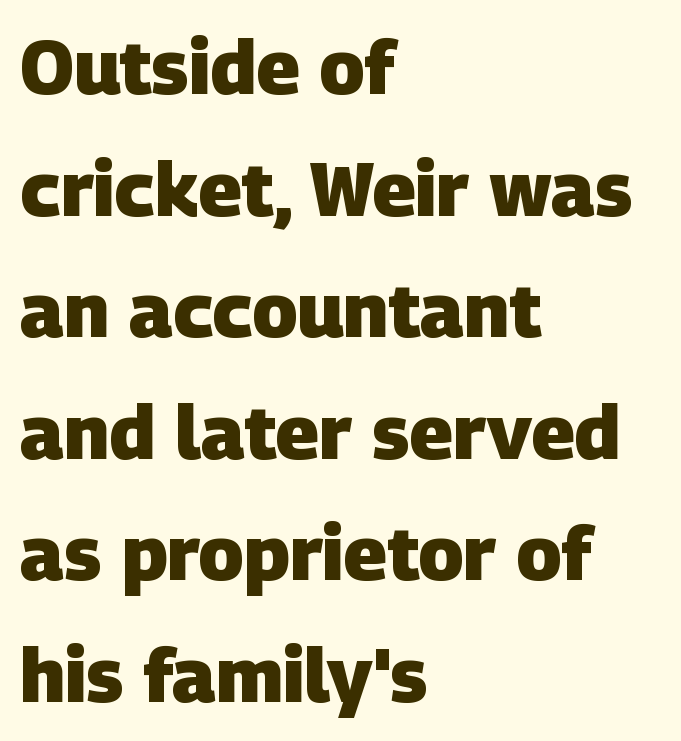
{"serif": "no", "bold": "yes", "weight": "heavy", "width": "normal", "stroke_contrast": "low", "x_height": "large", "monospaced": "no", "underline": "no", "align": "left", "line_spacing": "normal", "line_spacing_ratio": 1.6, "letter_spacing": "normal", "letter_spacing_em": 0.0, "glyph_px": 76}
